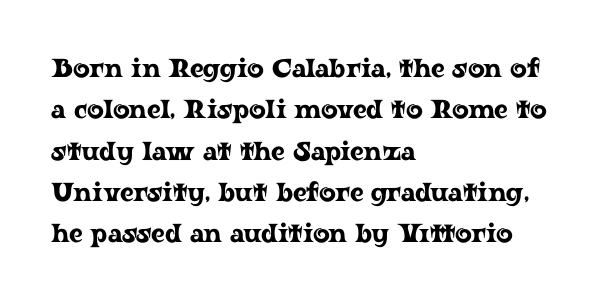
The image shows 26 px text type, upright; set left-aligned, normal line spacing (1.59x), normal letter spacing, not underlined.
